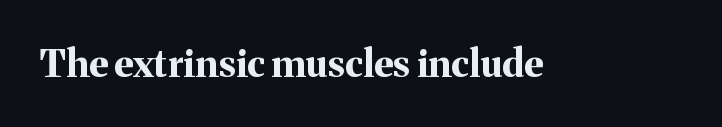
The lettering holds an erect, upright posture throughout. Small tapered or slab feet sit at the stroke ends, so this counts as serif. Think of a printed novel: that variable character pitch is what you see here. What stands out about the letter spacing? Nothing — it is the standard amount.
